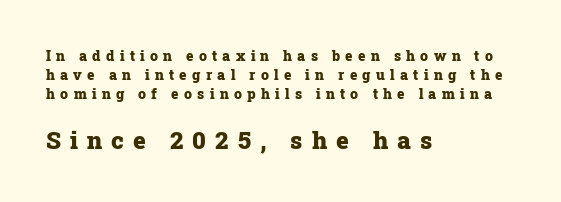
Q: Is the text bold? A: Yes.
Q: Is the text italic (slanted)? A: No, it is upright.
Q: Is the text underlined? A: No.
Q: How is the paragraph aligned? A: Left-aligned.
Q: Is the spacing between letters normal or unusually wide? A: Unusually wide.
Q: Is the spacing between lines tight, normal or loose? A: Normal.
Q: Which block of text is set in a larger size, the first (top) or the second (bottom)? A: The second (bottom) one.
